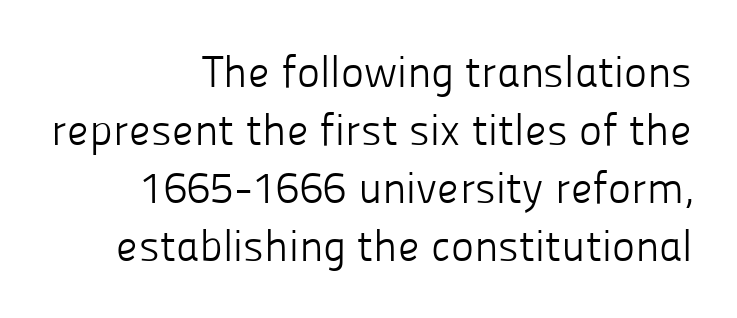
Proportional: the letters do not fall into vertical columns. The face used here is rendered with its standard letterfit. Clear beneath every line of the passage. Normally led — the rows are evenly, conventionally spaced. The letters carry no serifs — their stems end cleanly without finishing strokes.
